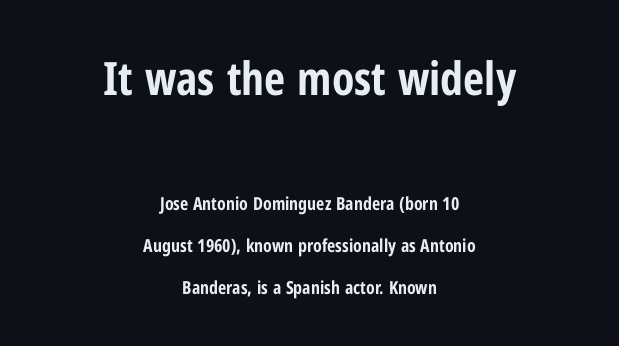
Q: Is the text bold? A: Yes.
Q: Is the text italic (slanted)? A: No, it is upright.
Q: Is the typeface a serif or a sans-serif typeface? A: Sans-serif.
Q: Is the text underlined? A: No.
Q: How is the paragraph aligned? A: Centered.
Q: Is the spacing between letters normal or unusually wide? A: Normal.
Q: Is the spacing between lines tight, normal or loose? A: Loose.
Q: Which block of text is set in a larger size, the first (top) or the second (bottom)? A: The first (top) one.
Q: Width (condensed, normal, or wide)? A: Condensed.
Q: Stroke contrast? A: Low.
Q: x-height? A: Medium.
Q: Monospaced? A: No.
